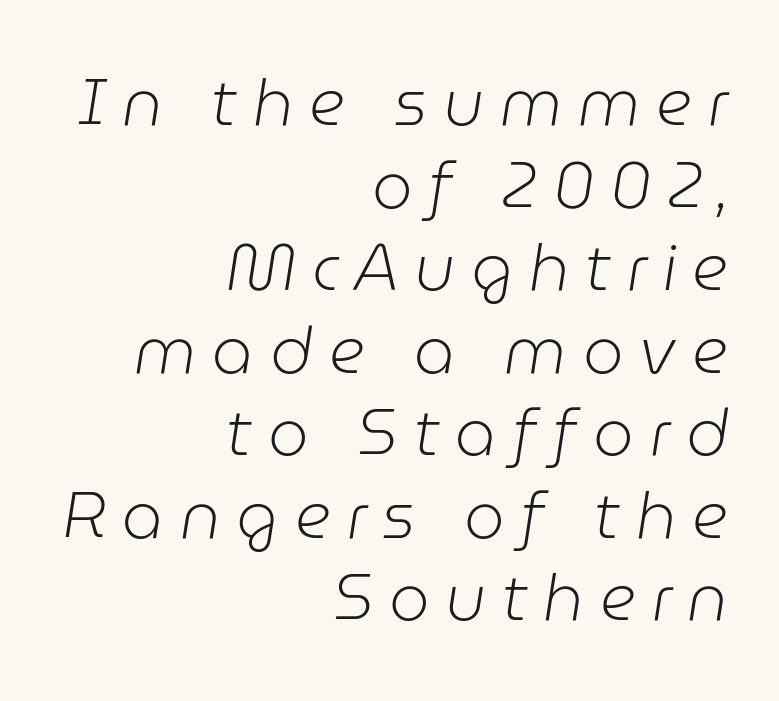
Caption: expanded tracking, letters set apart. Letters have the restrained weight of plain body copy at most. Italic: yes, the glyphs are oblique. Visually the block forms a straight wall on the right and a jagged coastline on the left. Vertical spacing — default. Spacing verdict: proportional, widths tailored to each character.
